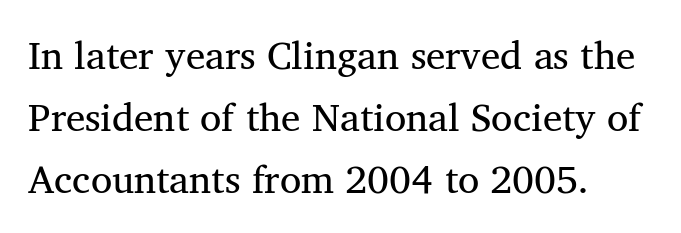
Whoever set this chose a conventional vertical rhythm. The passage shown is typed in a proportional face where columns would drift. If you drew a ruler down the left edge, every line would touch it. Spacing between characters is what you'd get straight out of the box.
